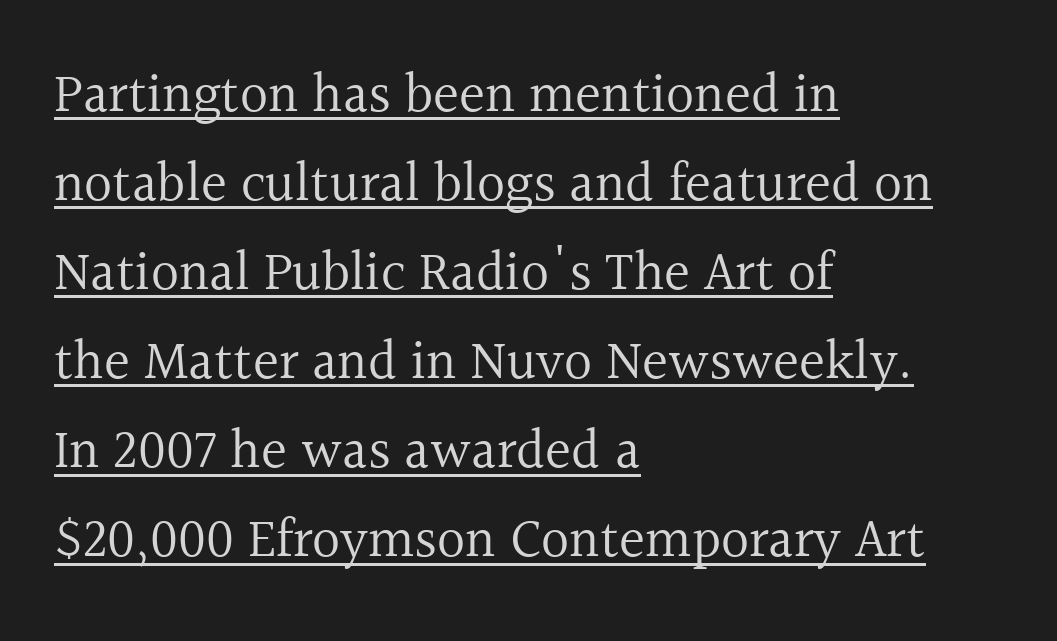
Q: Is the text bold? A: No.
Q: Is the text italic (slanted)? A: No, it is upright.
Q: Is the typeface a serif or a sans-serif typeface? A: Serif.
Q: Is the text underlined? A: Yes.
Q: How is the paragraph aligned? A: Left-aligned.
Q: Is the spacing between letters normal or unusually wide? A: Normal.
Q: Is the spacing between lines tight, normal or loose? A: Normal.
Q: Width (condensed, normal, or wide)? A: Normal.
Q: x-height? A: Medium.
Q: Monospaced? A: No.
